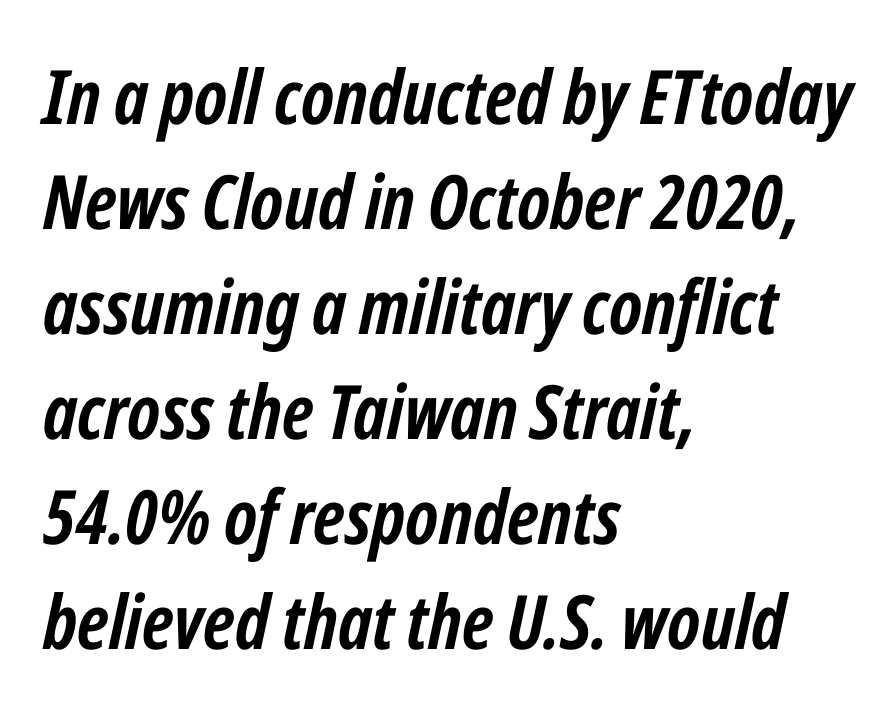
{"italic": "yes", "lean": "right", "slant_degrees": 12, "bold": "yes", "weight": "semibold", "width": "condensed", "stroke_contrast": "low", "x_height": "medium", "monospaced": "no", "underline": "no", "align": "left", "line_spacing": "normal", "line_spacing_ratio": 1.4, "letter_spacing": "normal", "letter_spacing_em": 0.0, "glyph_px": 75}
